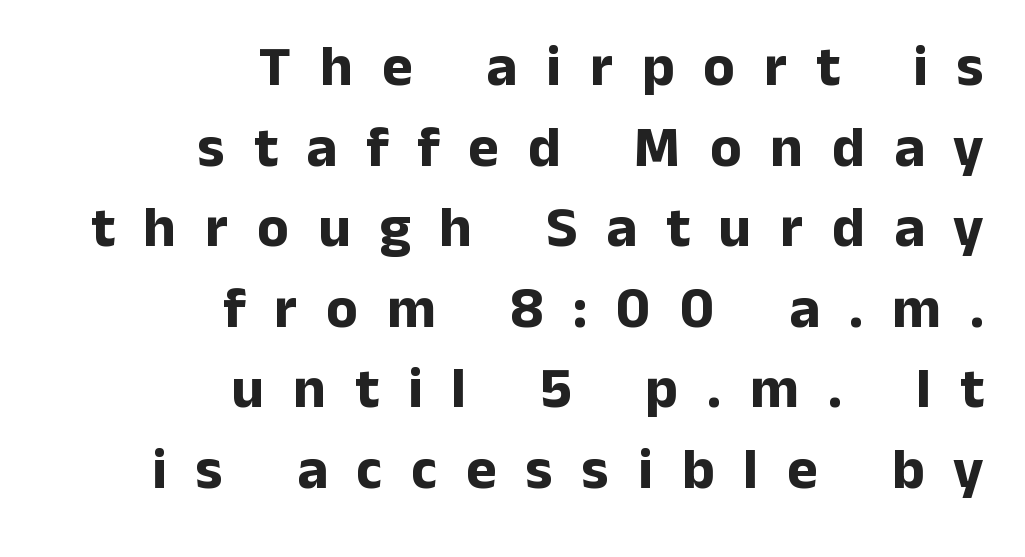
This sample is right-justified, so line beginnings fall wherever the words allow. Horizontal bands of white between lines are of average thickness. Stroke thickness is high; the sample reads as a true bold. This rendering features lettering with no underline.
